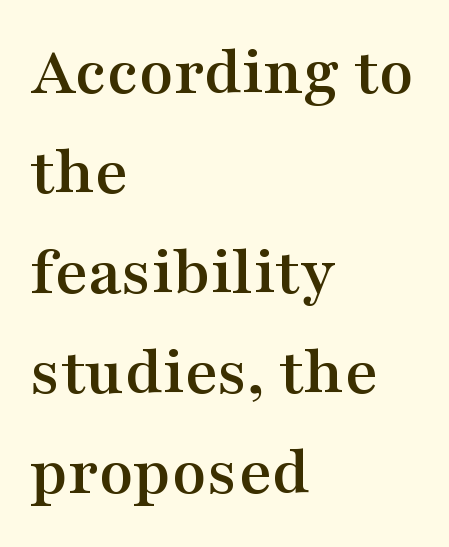
{"serif": "yes", "italic": "no", "width": "wide", "stroke_contrast": "medium", "x_height": "medium", "monospaced": "no", "underline": "no", "align": "left", "line_spacing": "normal", "line_spacing_ratio": 1.41, "letter_spacing": "normal", "letter_spacing_em": 0.0, "glyph_px": 71}
